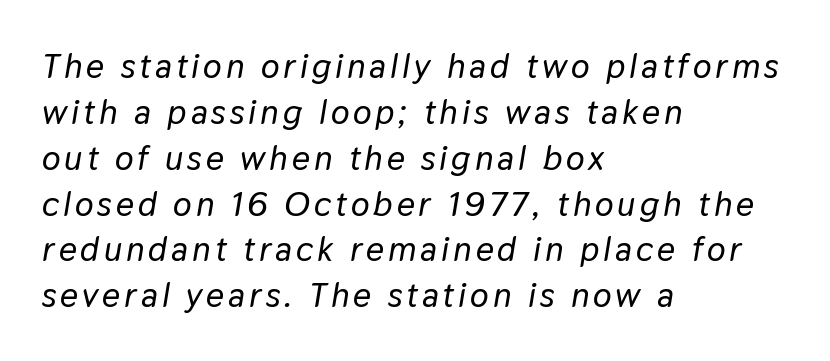
Q: Is the text italic (slanted)? A: Yes, it leans right by about 9 degrees.
Q: Is the text underlined? A: No.
Q: How is the paragraph aligned? A: Left-aligned.
Q: Is the spacing between lines tight, normal or loose? A: Normal.
Q: Width (condensed, normal, or wide)? A: Normal.
Q: Stroke contrast? A: Low.
Q: x-height? A: Medium.
Q: Monospaced? A: No.
